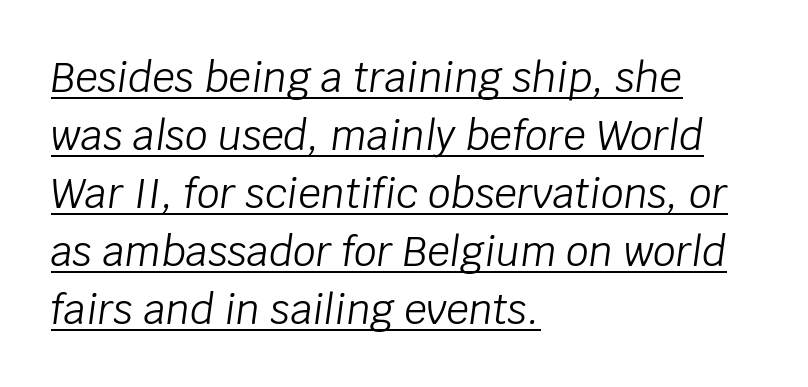
The image shows 40 px light type, italic (leaning right); set left-aligned, normal line spacing (1.45x), normal letter spacing, underlined; low stroke contrast and a large x-height.
